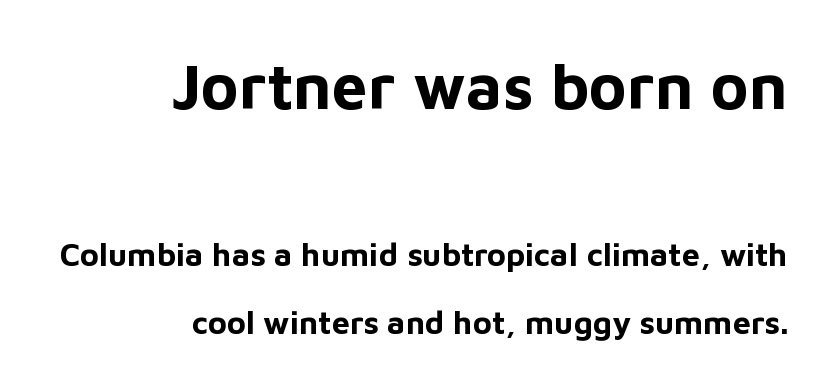
The image shows 64 px bold sans-serif type, upright; set right-aligned, loose line spacing (2.13x), normal letter spacing, not underlined; the first (top) block is 2.0x larger; low stroke contrast and a medium x-height.
